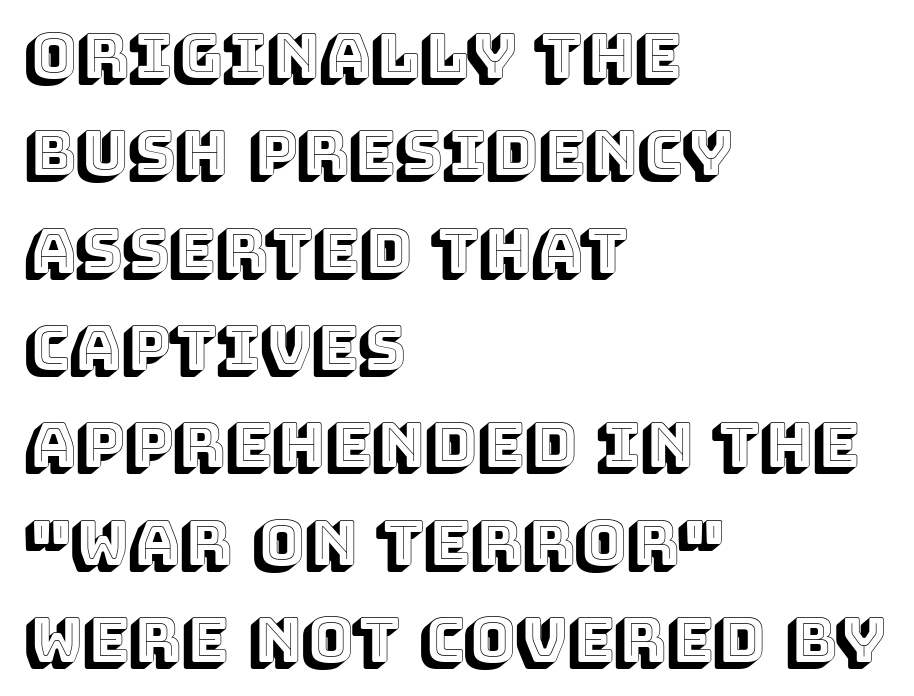
The image shows 62 px text type, upright; set left-aligned, normal line spacing (1.57x), normal letter spacing, not underlined; a large x-height.
